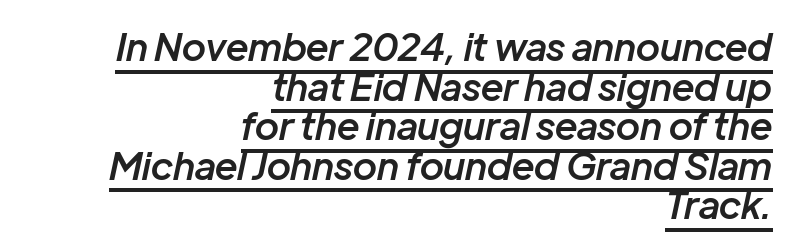
The image shows 38 px semibold type, italic (leaning right); set right-aligned, tight line spacing (1.04x), normal letter spacing, underlined; low stroke contrast and a medium x-height.
